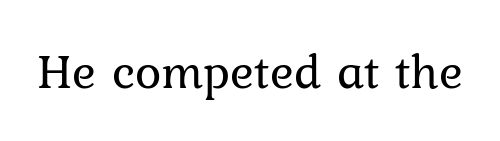
{"serif": "yes", "italic": "no", "bold": "no", "weight": "regular", "width": "normal", "stroke_contrast": "low", "x_height": "medium", "monospaced": "no", "underline": "no", "letter_spacing": "normal", "letter_spacing_em": 0.0, "glyph_px": 50}
